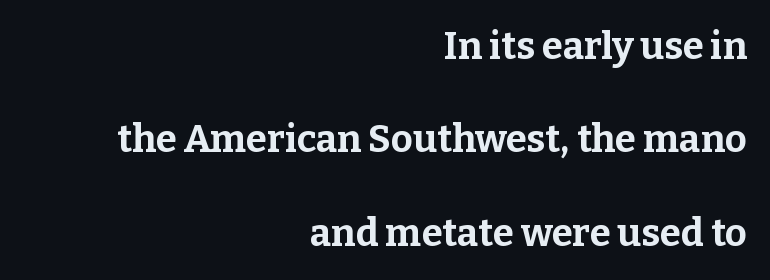
{"serif": "yes", "italic": "no", "bold": "yes", "weight": "bold", "width": "normal", "stroke_contrast": "low", "x_height": "medium", "monospaced": "no", "underline": "no", "align": "right", "line_spacing": "loose", "line_spacing_ratio": 2.46, "letter_spacing": "normal", "letter_spacing_em": 0.0, "glyph_px": 38}
